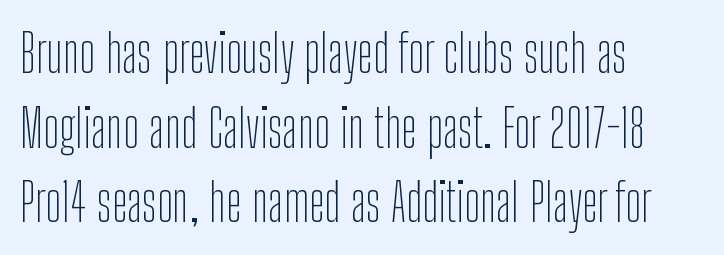
{"serif": "no", "italic": "no", "bold": "no", "weight": "thin", "width": "condensed", "stroke_contrast": "low", "x_height": "medium", "monospaced": "no", "underline": "no", "align": "left", "line_spacing": "normal", "line_spacing_ratio": 1.41, "letter_spacing": "normal", "letter_spacing_em": 0.0, "glyph_px": 53}
